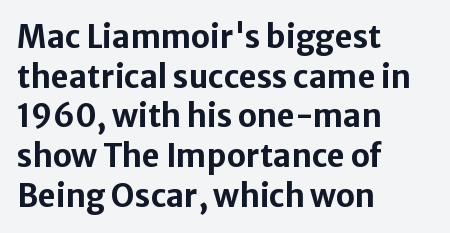
{"serif": "no", "italic": "no", "bold": "yes", "weight": "bold", "width": "normal", "stroke_contrast": "low", "x_height": "medium", "monospaced": "no", "underline": "no", "align": "left", "line_spacing": "normal", "line_spacing_ratio": 1.28, "letter_spacing": "normal", "letter_spacing_em": 0.0, "glyph_px": 31}
